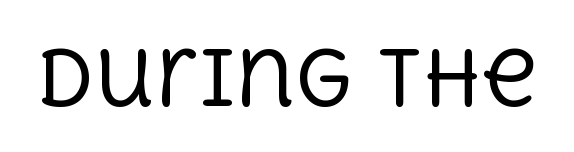
{"serif": "yes", "italic": "no", "bold": "no", "weight": "regular", "width": "normal", "x_height": "large", "monospaced": "no", "underline": "no", "letter_spacing": "normal", "letter_spacing_em": 0.0, "glyph_px": 76}
